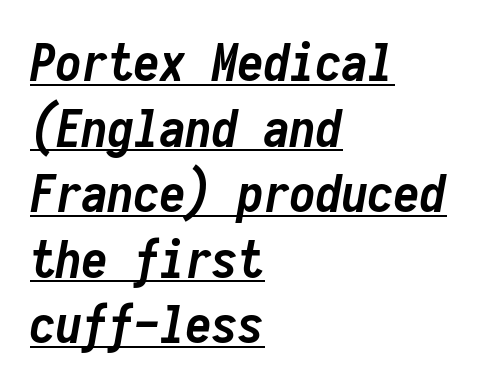
{"italic": "yes", "lean": "right", "slant_degrees": 10, "bold": "yes", "weight": "semibold", "width": "condensed", "stroke_contrast": "low", "x_height": "medium", "monospaced": "yes", "underline": "yes", "align": "left", "line_spacing": "normal", "line_spacing_ratio": 1.26, "letter_spacing": "normal", "letter_spacing_em": 0.0, "glyph_px": 52}
